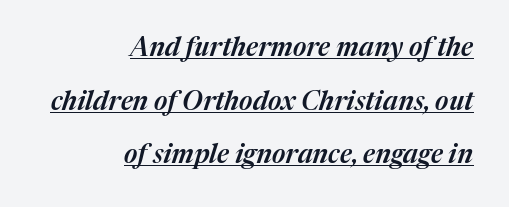
{"italic": "yes", "lean": "right", "slant_degrees": 17, "underline": "yes", "align": "right", "line_spacing": "loose", "line_spacing_ratio": 2.06, "letter_spacing": "normal", "letter_spacing_em": 0.0, "glyph_px": 26}
